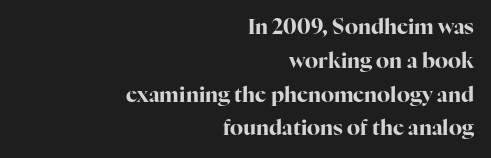
The image shows 21 px bold type, upright; set right-aligned, normal line spacing (1.61x), normal letter spacing, not underlined.
